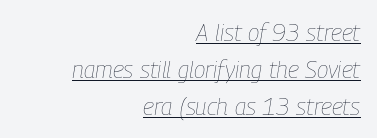
The rendering uses a moderate line-height, typical for paragraphs. The lettering tilts uniformly, giving the passage an italic look. The horizontal fit of the characters is conventional and even. The lines in this sample share a right terminus and differ only in where they begin. The letterforms sit at book weight or below.
